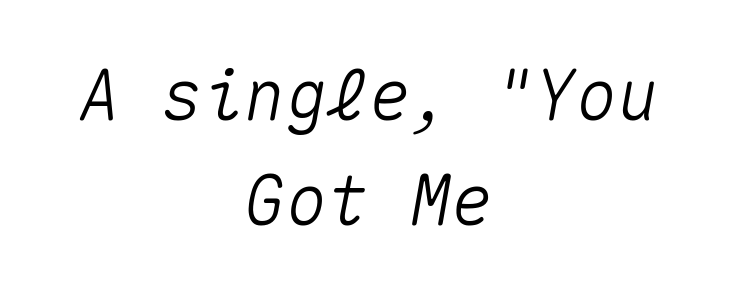
The image shows 69 px text type, italic (leaning right), monospaced; set centered, normal line spacing (1.52x), normal letter spacing, not underlined; medium stroke contrast and a medium x-height.
